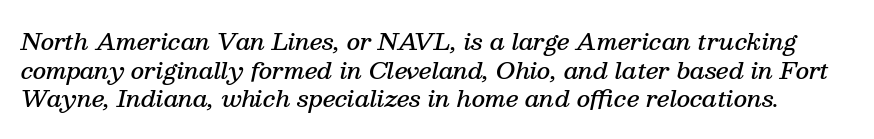
Q: Is the text bold? A: Semi-bold.
Q: Is the text italic (slanted)? A: Yes, it leans right by about 13 degrees.
Q: Is the text underlined? A: No.
Q: Is the spacing between letters normal or unusually wide? A: Normal.
Q: Is the spacing between lines tight, normal or loose? A: Normal.
